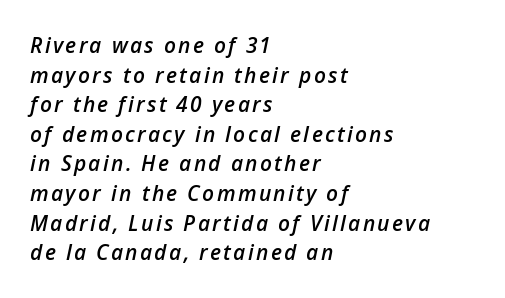
{"italic": "yes", "lean": "right", "slant_degrees": 12, "bold": "semi", "underline": "no", "align": "left", "line_spacing": "normal", "line_spacing_ratio": 1.41, "glyph_px": 21}
